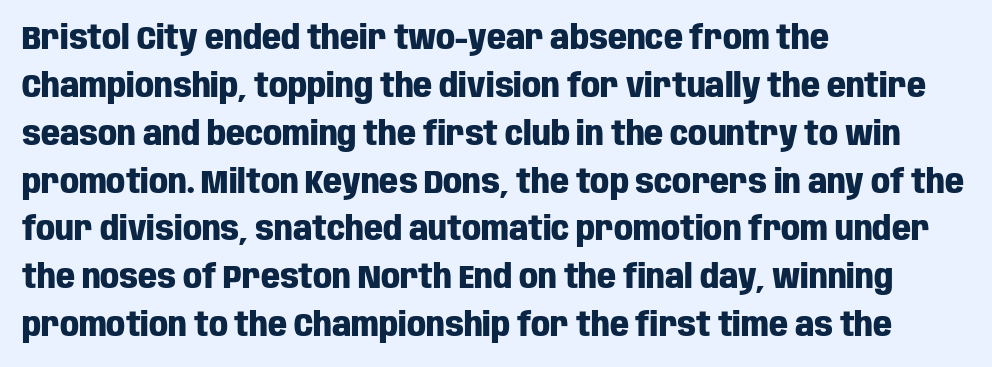
Leftover space on each line is placed entirely after the last word. Tracking here is standard; glyphs follow each other at the usual distance. To sum up the face: it is a sans, with no serifs. The axis of the letterforms is exactly vertical.
